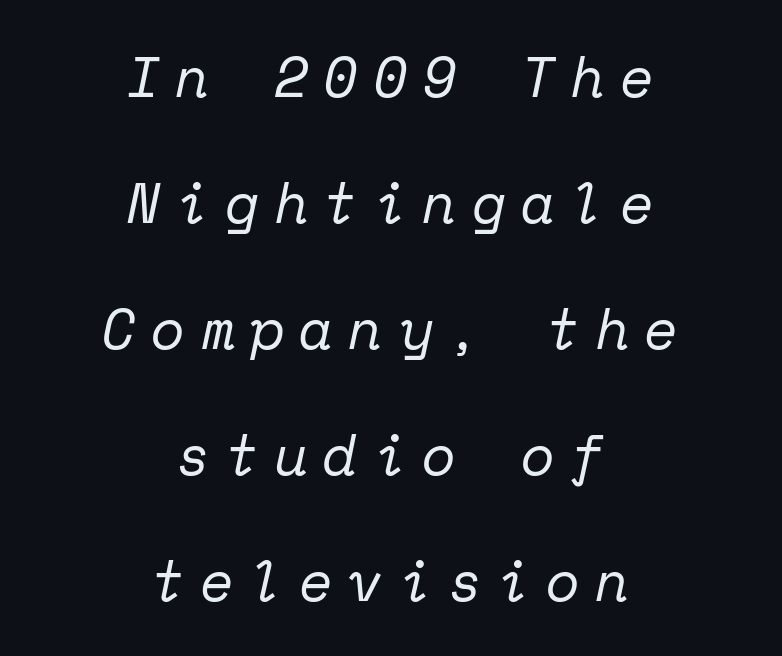
Q: Is the text bold? A: No.
Q: Is the text italic (slanted)? A: Yes, it leans right by about 12 degrees.
Q: Is the typeface a serif or a sans-serif typeface? A: Serif.
Q: Is the text underlined? A: No.
Q: How is the paragraph aligned? A: Centered.
Q: Is the spacing between letters normal or unusually wide? A: Unusually wide.
Q: Is the spacing between lines tight, normal or loose? A: Loose.
Q: Width (condensed, normal, or wide)? A: Normal.
Q: Stroke contrast? A: Low.
Q: x-height? A: Medium.
Q: Monospaced? A: Yes.
